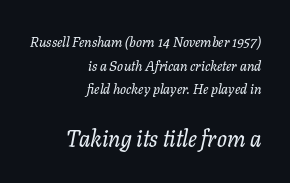
Where is the straight margin? On the right. Slanted lettering throughout. Which of the two is more prominent by size? The second, at the bottom. How are the letters spaced? Ordinarily, with no added tracking.
